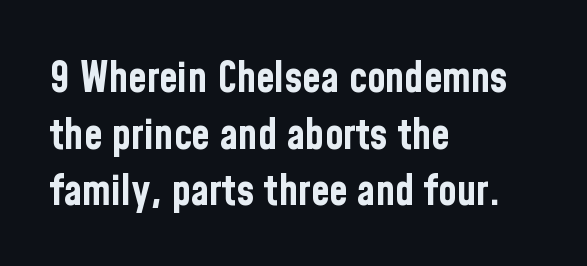
The font is running at its bold setting. The strip under each line holds only bare page. You could call the tracking neutral — neither tight nor loose. The font family rendered here belongs to the sans-serif group. Is the block centered? No — it sits flush against the left margin.
